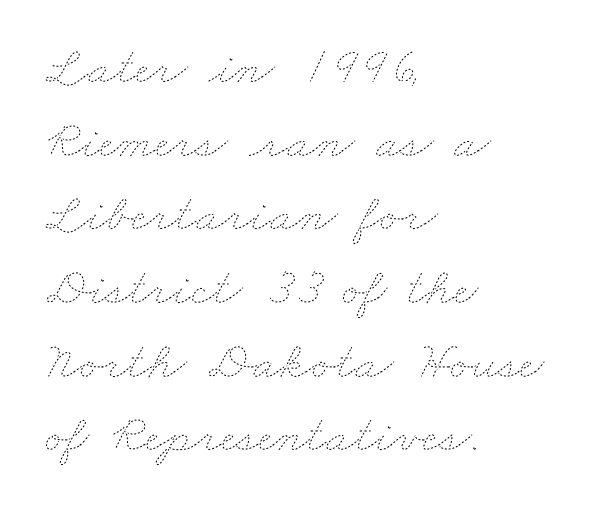
Q: Is the text bold? A: No.
Q: Is the text underlined? A: No.
Q: How is the paragraph aligned? A: Left-aligned.
Q: Is the spacing between letters normal or unusually wide? A: Normal.
Q: Is the spacing between lines tight, normal or loose? A: Normal.
Q: Width (condensed, normal, or wide)? A: Wide.
Q: Stroke contrast? A: Low.
Q: x-height? A: Small.
Q: Monospaced? A: No.
